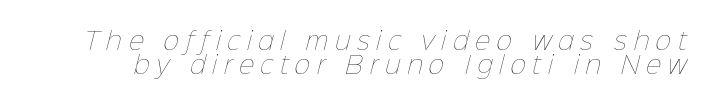
Type without underlining. A light-to-regular cut is what we see here. The gaps between neighbouring characters are conspicuously large. Rows of type sit shoulder to shoulder in the vertical direction.
